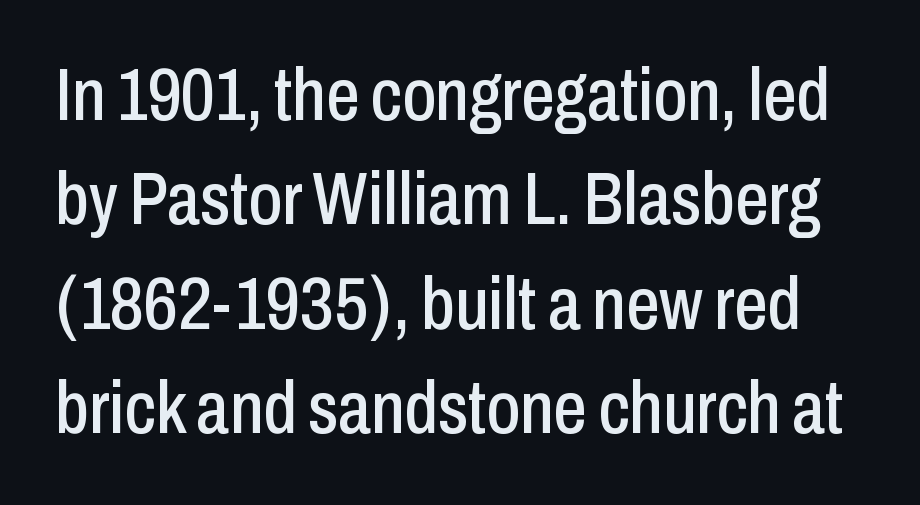
Vertical strokes here are truly vertical. Compared with typical body copy, the letter spacing here is the same. Stroke terminals: plain, sans-serif. Check the space under the baseline: it is left empty. Is this a fixed-width face? No — the glyphs have proportional, varying widths. Normally led — the rows are evenly, conventionally spaced.
